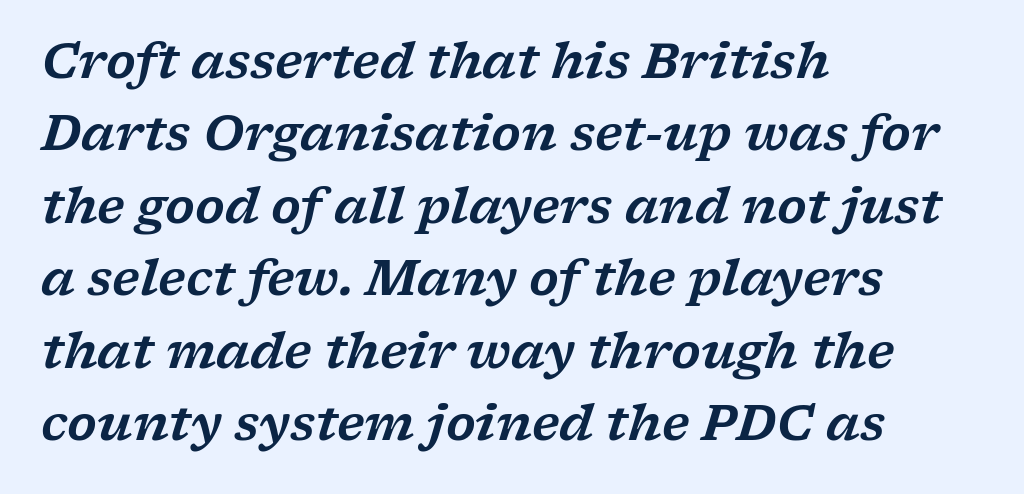
The image shows 48 px wide serif type, italic (leaning right); set left-aligned, normal line spacing (1.51x), normal letter spacing, not underlined; low stroke contrast and a medium x-height.
